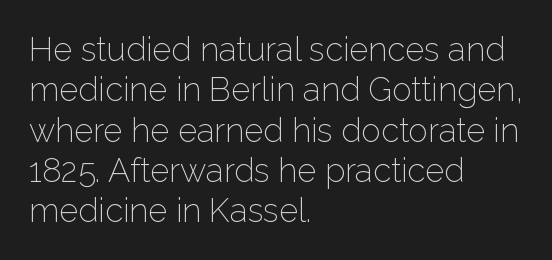
Which margin do the lines hug? The left one — the right edge is uneven. Rendered with straight, roman letterforms. The letters advance in unequal steps, a hallmark of proportional type. The type is set solid horizontally, with unmodified tracking.
